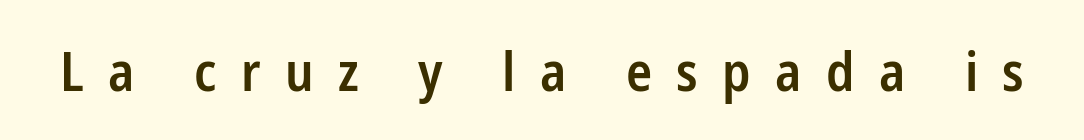
{"serif": "no", "italic": "no", "bold": "semi", "weight": "semibold", "width": "condensed", "stroke_contrast": "low", "x_height": "medium", "monospaced": "no", "underline": "no", "letter_spacing": "wide", "letter_spacing_em": 0.45, "glyph_px": 54}
